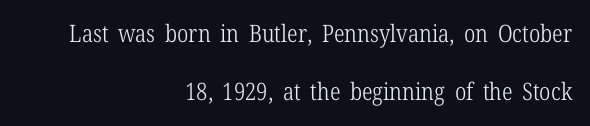
The image shows 24 px text type, upright; set right-aligned, loose line spacing (2.4x), normal letter spacing, not underlined.
